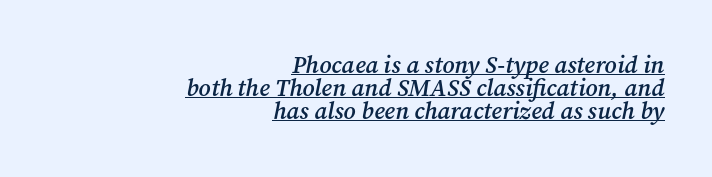
The image shows 24 px text type, italic (leaning right); set right-aligned, tight line spacing (0.96x), normal letter spacing, underlined.
